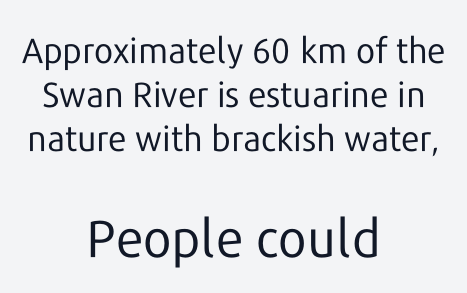
The passage shown is typeset with a sans-serif family. Reading down the block, each line starts at a different indent, mirrored at its end. Looks like regular typesetting: each glyph gets only the width it needs. Of the two passages, the one underneath uses the larger point size. Honestly, the letter spacing is just normal — you wouldn't notice it.
